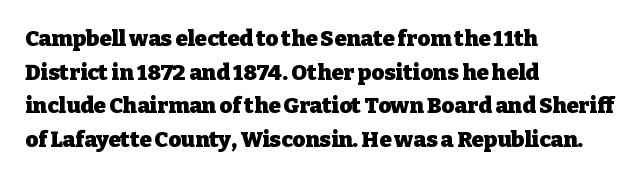
This sample is left-justified, so line endings fall wherever the words run out. Ascenders rise straight up at ninety degrees. Notice how descenders clear the ascenders below comfortably — that's standard leading. Is the type bold? Yes — the strokes are clearly thick and heavy.
